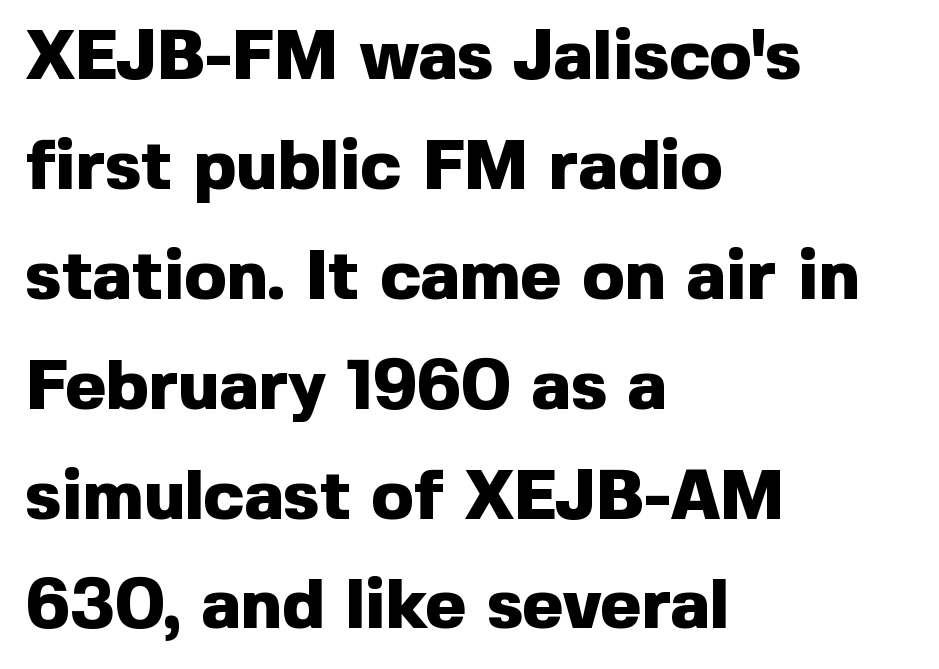
{"serif": "no", "italic": "no", "bold": "yes", "weight": "heavy", "width": "normal", "x_height": "medium", "monospaced": "no", "underline": "no", "align": "left", "line_spacing": "normal", "line_spacing_ratio": 1.57, "letter_spacing": "normal", "letter_spacing_em": 0.0, "glyph_px": 70}
